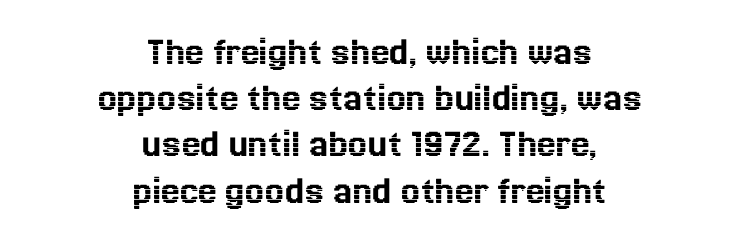
Honestly, there is no underline to notice here at all. The passage shown stacks its lines with hardly any gap. Centered paragraph, ragged on both sides. Honestly, the letter spacing is just normal — you wouldn't notice it. Spacing verdict: proportional, widths tailored to each character. The letters stand straight up with perfectly vertical stems.
